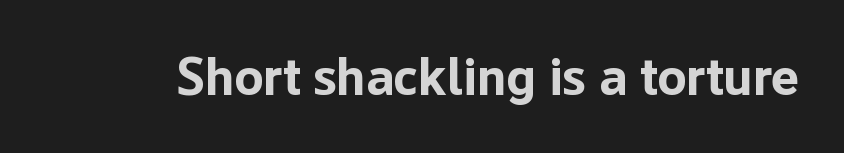
The image shows 53 px bold sans-serif type, upright; set normal letter spacing, not underlined; low stroke contrast and a medium x-height.
